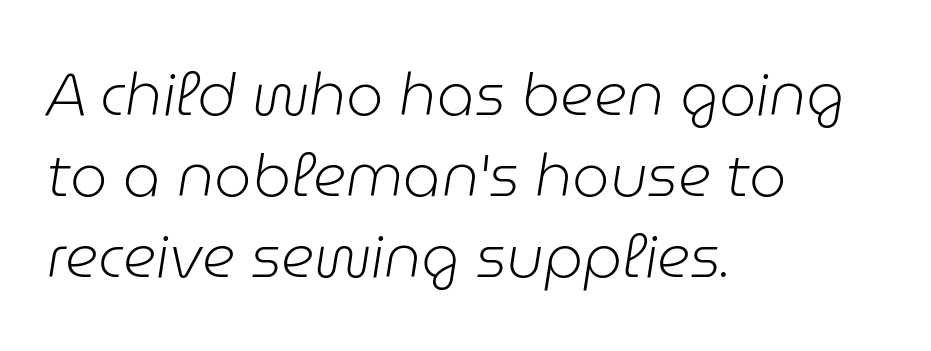
The image shows 59 px light type, italic (leaning right); set left-aligned, normal line spacing (1.37x), normal letter spacing, not underlined; low stroke contrast and a medium x-height.
